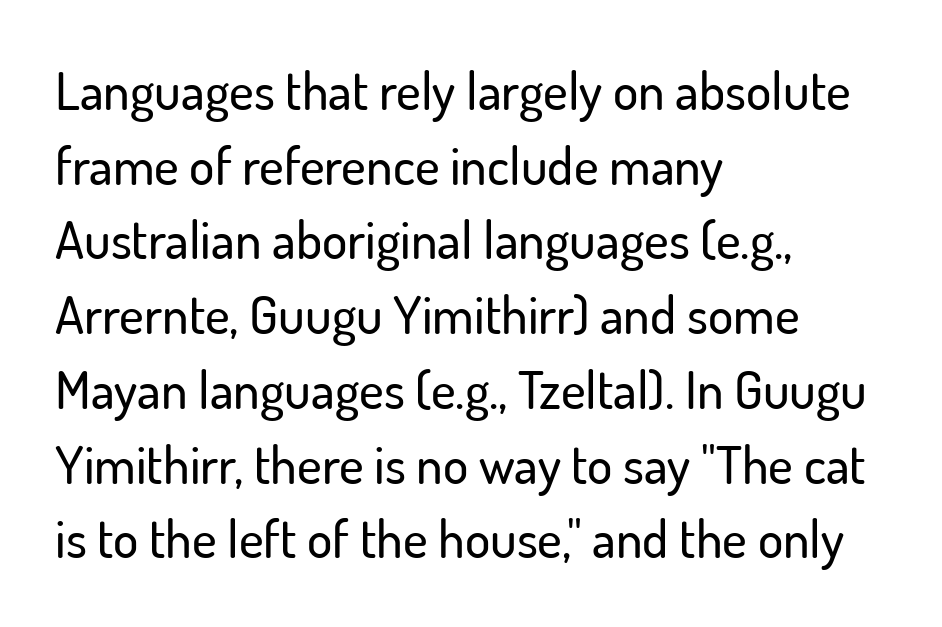
{"serif": "no", "italic": "no", "width": "normal", "stroke_contrast": "low", "x_height": "small", "monospaced": "no", "underline": "no", "align": "left", "line_spacing": "normal", "line_spacing_ratio": 1.41, "letter_spacing": "normal", "letter_spacing_em": 0.0, "glyph_px": 53}
